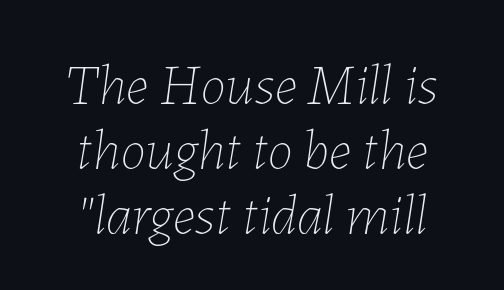
Q: Is the text bold? A: No.
Q: Is the text italic (slanted)? A: Yes, it leans right by about 7 degrees.
Q: Is the text underlined? A: No.
Q: How is the paragraph aligned? A: Centered.
Q: Is the spacing between letters normal or unusually wide? A: Normal.
Q: Is the spacing between lines tight, normal or loose? A: Tight.
Q: Width (condensed, normal, or wide)? A: Normal.
Q: Stroke contrast? A: Low.
Q: x-height? A: Medium.
Q: Monospaced? A: No.
